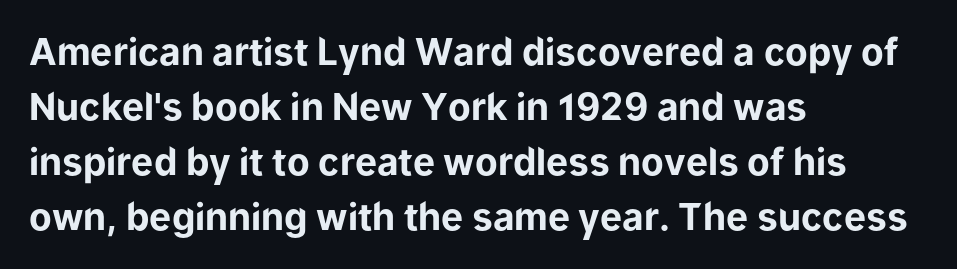
The image shows 37 px bold sans-serif type, upright; set left-aligned, normal line spacing (1.49x), normal letter spacing, not underlined; low stroke contrast and a medium x-height.
